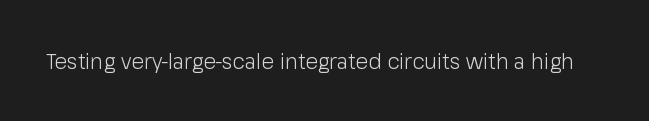
The passage shown is not underscored anywhere. The font's upright variant was chosen for this text. Stems here are at most as thick as an everyday book face. Observe the ordinary spacing: letters are neighbours, not strangers.
